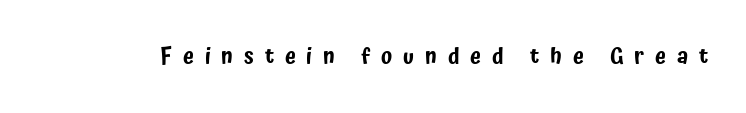
The glyphs are unaccompanied by any horizontal stroke below them. You can tell it's not italic because the verticals are truly vertical. The rendering inserts visible extra space after every character.
